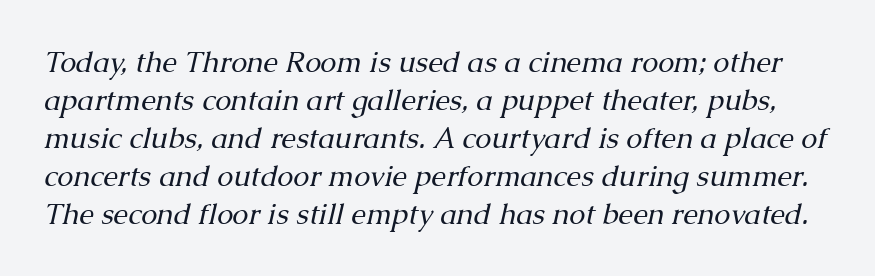
The image shows 29 px regular-weight serif type, italic (leaning right); set normal line spacing (1.31x), normal letter spacing, not underlined; medium stroke contrast and a medium x-height.
